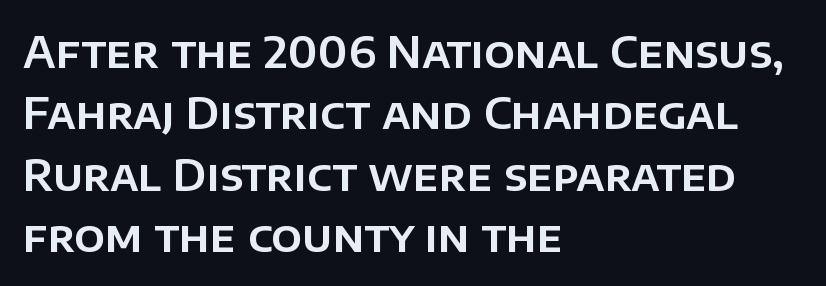
The image shows 43 px sans-serif type, upright; set left-aligned, normal line spacing (1.43x), normal letter spacing, not underlined; low stroke contrast and a large x-height.
